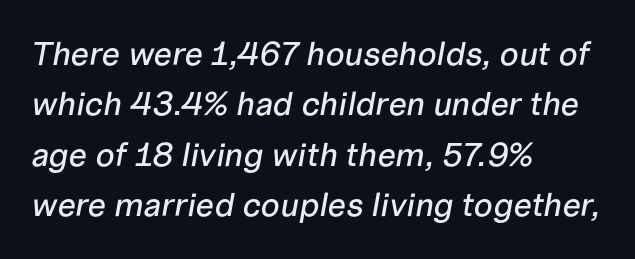
{"italic": "yes", "lean": "right", "slant_degrees": 10, "width": "normal", "stroke_contrast": "low", "x_height": "medium", "monospaced": "no", "underline": "no", "align": "left", "line_spacing": "normal", "line_spacing_ratio": 1.53, "letter_spacing": "normal", "letter_spacing_em": 0.0, "glyph_px": 33}
